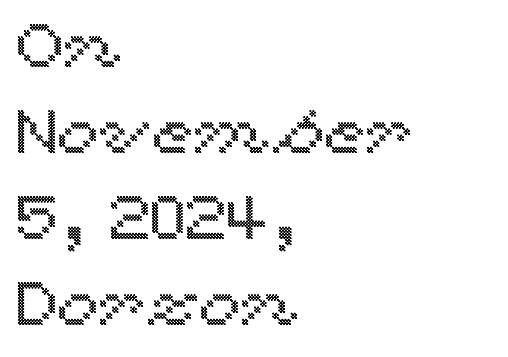
The text block is weighted toward the left margin, trailing off unevenly rightward. Summary of vertical rhythm: regular, with standard interline spacing. Letter spacing: default.
